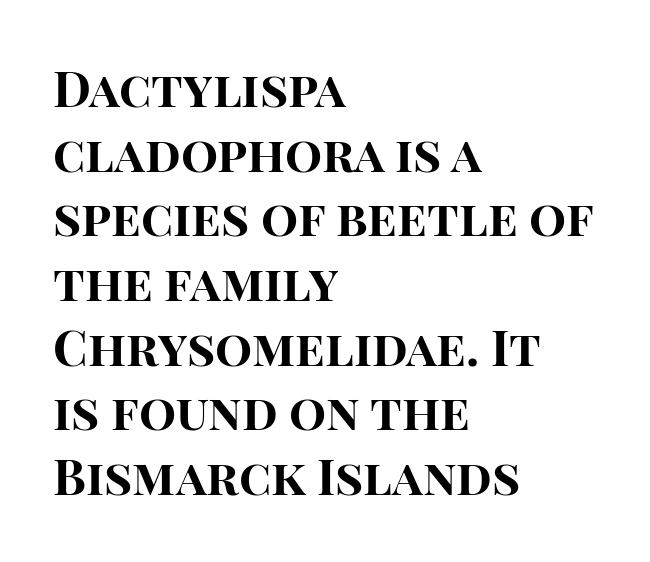
{"serif": "no", "italic": "no", "bold": "yes", "weight": "bold", "width": "normal", "stroke_contrast": "high", "x_height": "large", "monospaced": "no", "underline": "no", "align": "left", "line_spacing": "normal", "line_spacing_ratio": 1.32, "letter_spacing": "normal", "letter_spacing_em": 0.0, "glyph_px": 49}
